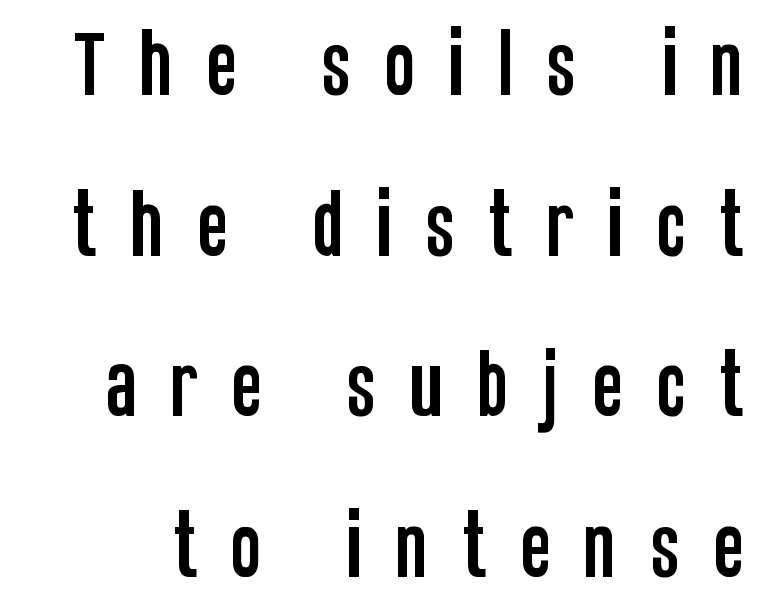
Q: Is the text italic (slanted)? A: No, it is upright.
Q: Is the typeface a serif or a sans-serif typeface? A: Sans-serif.
Q: Is the text underlined? A: No.
Q: Is the spacing between letters normal or unusually wide? A: Unusually wide.
Q: Is the spacing between lines tight, normal or loose? A: Loose.
Q: Width (condensed, normal, or wide)? A: Condensed.
Q: Stroke contrast? A: Low.
Q: x-height? A: Large.
Q: Monospaced? A: No.
